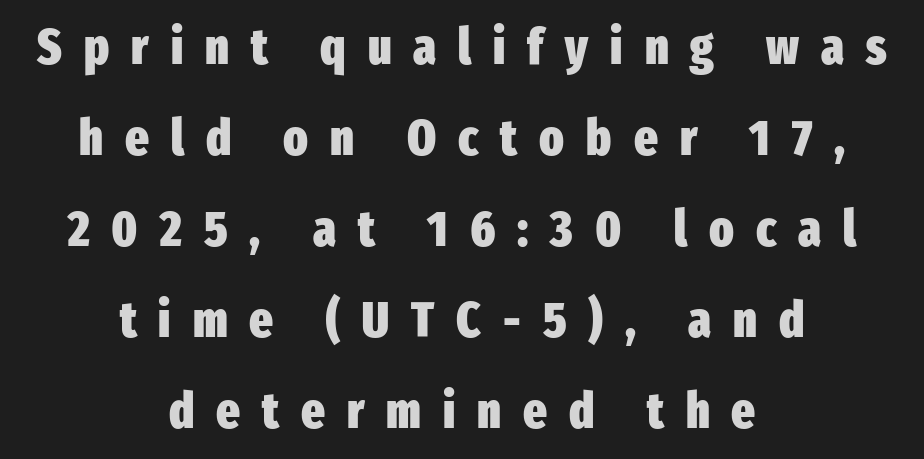
Q: Is the text bold? A: Yes.
Q: Is the text italic (slanted)? A: No, it is upright.
Q: Is the typeface a serif or a sans-serif typeface? A: Sans-serif.
Q: Is the text underlined? A: No.
Q: How is the paragraph aligned? A: Centered.
Q: Is the spacing between letters normal or unusually wide? A: Unusually wide.
Q: Width (condensed, normal, or wide)? A: Condensed.
Q: Stroke contrast? A: Low.
Q: x-height? A: Medium.
Q: Monospaced? A: No.
